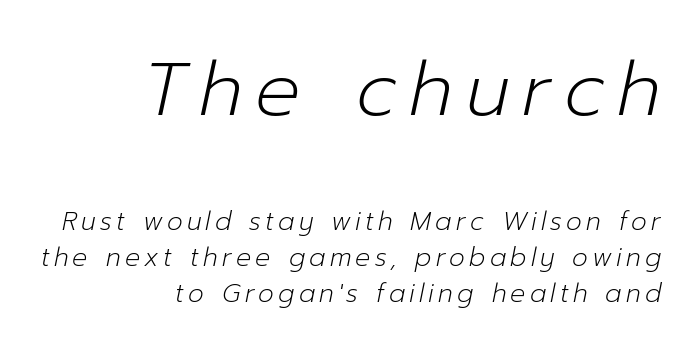
Letters rest on an invisible, unmarked baseline. Weight: regular or lighter. This is oblique type, the kind used for emphasis or titles. Which margin do the lines hug? The right one — the left edge is uneven.
